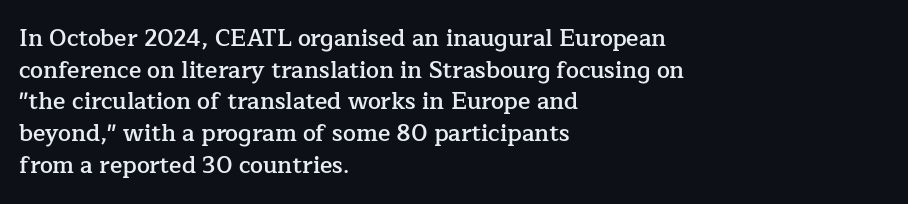
How would I describe the line gaps? Plain and ordinary. A fair bit of extra ink — the face is semibold, not bold. Check the space under the baseline: it is left empty. Style check: upright.
